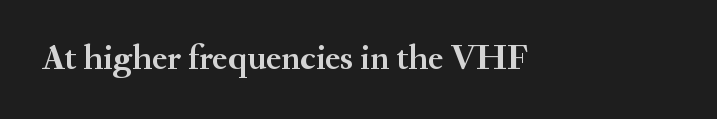
Note the varied advance widths — an 'i' is clearly narrower than an 'm'. Nobody drew a line under any word here. The font is running at its bold setting. Serif or sans? Serif — the stroke terminals have little feet. The letters stand straight up with perfectly vertical stems. Default kerning and tracking; the words read as compact shapes.
